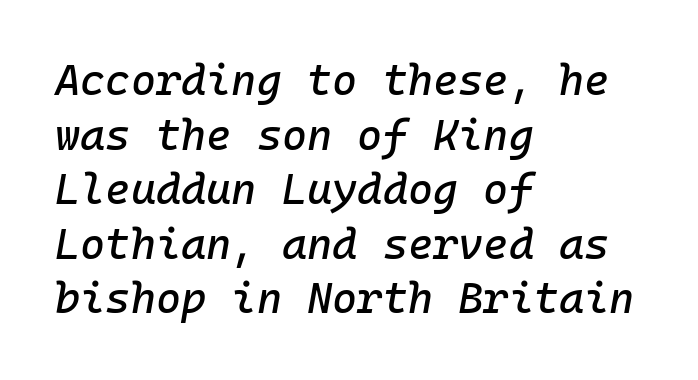
The image shows 43 px text type, italic (leaning right), monospaced; set left-aligned, normal line spacing (1.27x), normal letter spacing, not underlined; low stroke contrast and a medium x-height.
